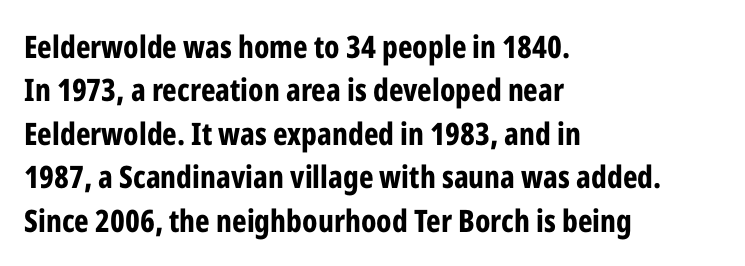
Serif or sans? Sans — the stroke terminals are bare. The letters are bold, with thick, heavy strokes. Honestly, there is no underline to notice here at all. You could call the tracking neutral — neither tight nor loose.
